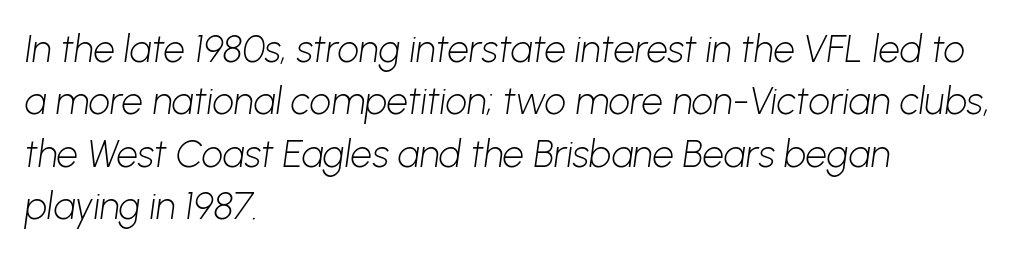
{"serif": "no", "bold": "no", "weight": "light", "width": "normal", "stroke_contrast": "low", "x_height": "medium", "monospaced": "no", "underline": "no", "align": "left", "line_spacing": "normal", "line_spacing_ratio": 1.38, "letter_spacing": "normal", "letter_spacing_em": 0.0, "glyph_px": 38}
